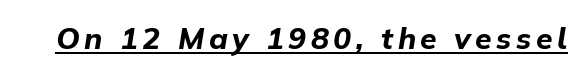
{"italic": "yes", "lean": "right", "slant_degrees": 9, "bold": "yes", "weight": "bold", "width": "normal", "stroke_contrast": "low", "x_height": "medium", "monospaced": "no", "underline": "yes", "glyph_px": 30}
